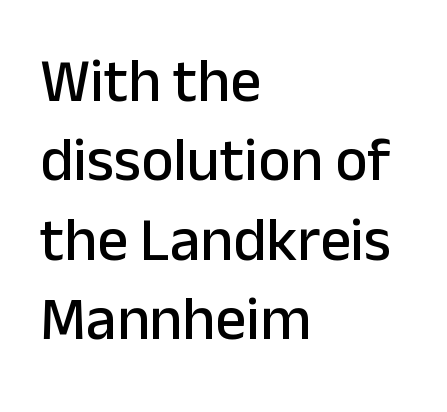
Q: Is the text italic (slanted)? A: No, it is upright.
Q: Is the typeface a serif or a sans-serif typeface? A: Sans-serif.
Q: Is the text underlined? A: No.
Q: How is the paragraph aligned? A: Left-aligned.
Q: Is the spacing between letters normal or unusually wide? A: Normal.
Q: Is the spacing between lines tight, normal or loose? A: Normal.
Q: Width (condensed, normal, or wide)? A: Normal.
Q: Stroke contrast? A: Low.
Q: x-height? A: Medium.
Q: Monospaced? A: No.
